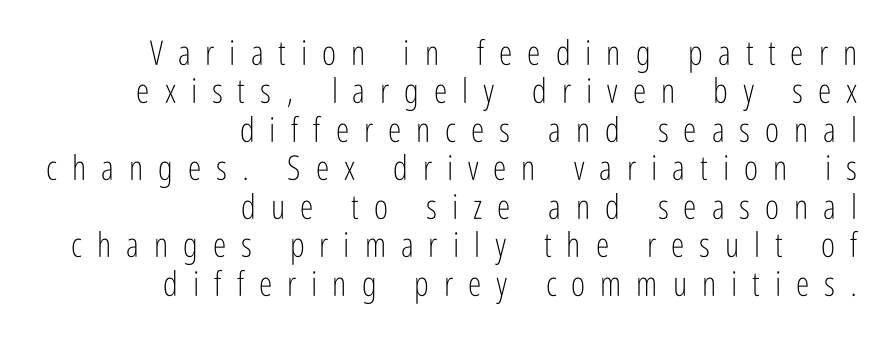
Each line ends at the same right margin while the left side varies. Character widths vary here, with narrow letters taking less room than wide ones. Grotesque or geometric, the face here clearly has no serifs. Tightly led — the rows are bunched. Inter-character spacing is expanded well beyond the font's built-in metrics.
